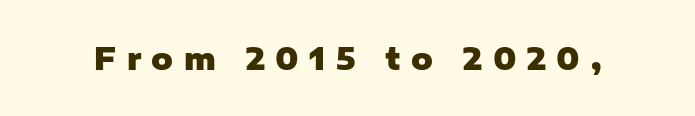
{"serif": "no", "italic": "no", "bold": "yes", "weight": "heavy", "width": "normal", "stroke_contrast": "low", "x_height": "medium", "monospaced": "no", "underline": "no", "letter_spacing": "wide", "letter_spacing_em": 0.35, "glyph_px": 30}
